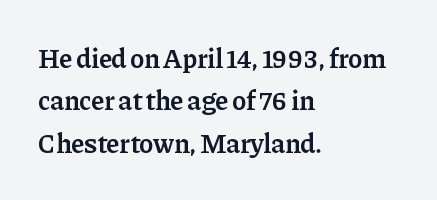
Caption: multi-line text, flush left, ragged right. Compared with typical body copy, the letter spacing here is the same. In terms of leading, this rendering sits right in the middle. Underlining? Definitely not there. How heavy is the stroke? Medium-heavy — a semibold, shy of bold. Style check: upright.
